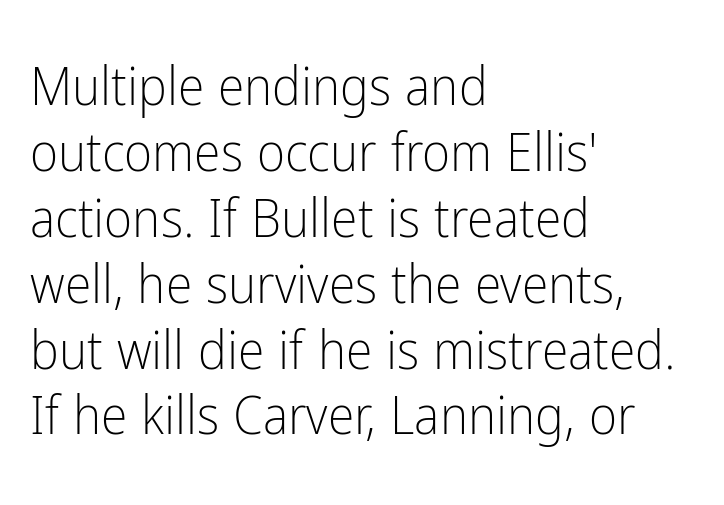
Q: Is the text bold? A: No.
Q: Is the text italic (slanted)? A: No, it is upright.
Q: Is the typeface a serif or a sans-serif typeface? A: Sans-serif.
Q: Is the text underlined? A: No.
Q: How is the paragraph aligned? A: Left-aligned.
Q: Is the spacing between letters normal or unusually wide? A: Normal.
Q: Width (condensed, normal, or wide)? A: Condensed.
Q: Stroke contrast? A: Low.
Q: x-height? A: Medium.
Q: Monospaced? A: No.
